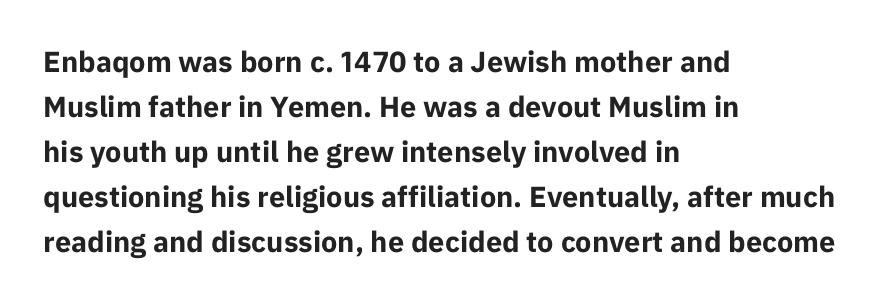
The image shows 29 px bold sans-serif type, upright; set left-aligned, normal line spacing (1.55x), normal letter spacing, not underlined; low stroke contrast and a medium x-height.
